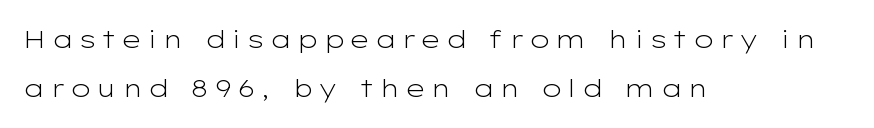
Q: Is the text bold? A: No.
Q: Is the text italic (slanted)? A: No, it is upright.
Q: Is the text underlined? A: No.
Q: How is the paragraph aligned? A: Left-aligned.
Q: Is the spacing between letters normal or unusually wide? A: Unusually wide.
Q: Is the spacing between lines tight, normal or loose? A: Loose.
